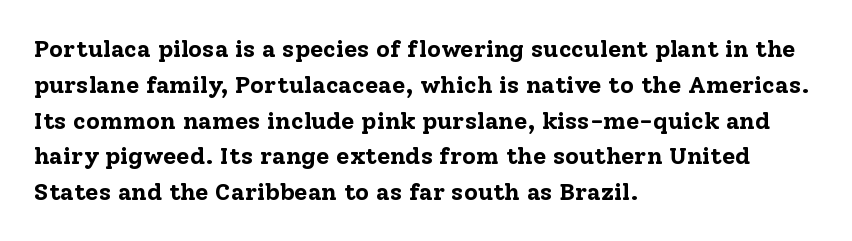
Q: Is the text bold? A: Yes.
Q: Is the text italic (slanted)? A: No, it is upright.
Q: Is the text underlined? A: No.
Q: How is the paragraph aligned? A: Left-aligned.
Q: Is the spacing between letters normal or unusually wide? A: Normal.
Q: Is the spacing between lines tight, normal or loose? A: Normal.
